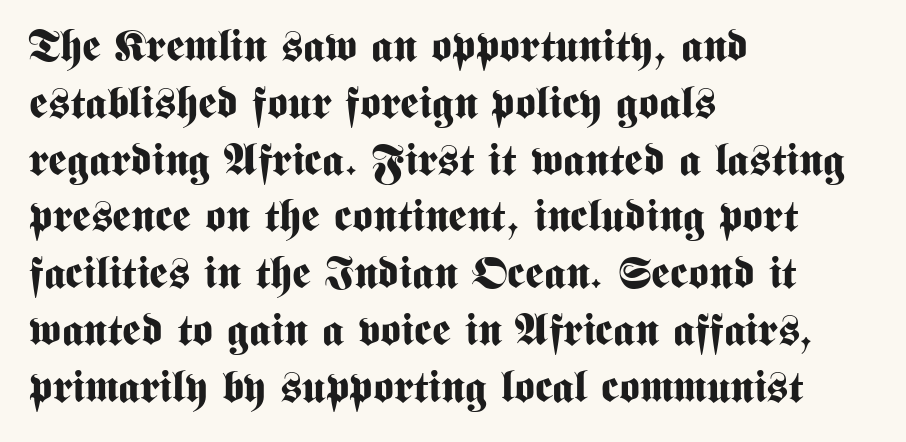
{"serif": "no", "italic": "no", "bold": "yes", "weight": "bold", "width": "condensed", "stroke_contrast": "medium", "x_height": "medium", "monospaced": "no", "underline": "no", "align": "left", "line_spacing": "normal", "line_spacing_ratio": 1.29, "letter_spacing": "normal", "letter_spacing_em": 0.0, "glyph_px": 44}
